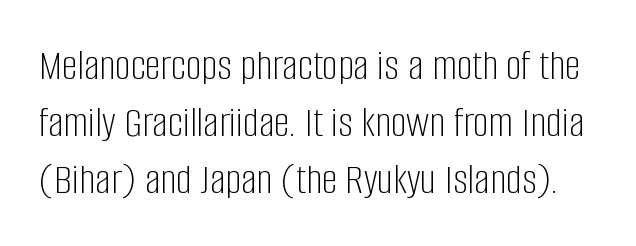
Here the glyphs are tracked normally, forming tight word shapes. Just letters on the line, the space beneath them empty. Classification — sans serif. A typesetter would mark this as roman, not italic. This reads as an unemphasized weight, regular at the heaviest.
